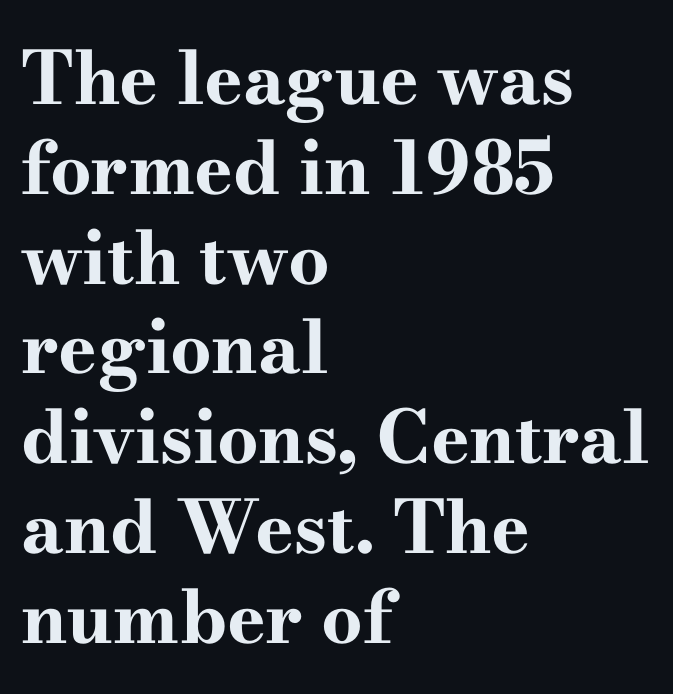
Q: Is the text bold? A: Yes.
Q: Is the text italic (slanted)? A: No, it is upright.
Q: Is the typeface a serif or a sans-serif typeface? A: Serif.
Q: Is the text underlined? A: No.
Q: How is the paragraph aligned? A: Left-aligned.
Q: Is the spacing between letters normal or unusually wide? A: Normal.
Q: Width (condensed, normal, or wide)? A: Wide.
Q: Stroke contrast? A: High.
Q: x-height? A: Small.
Q: Monospaced? A: No.
